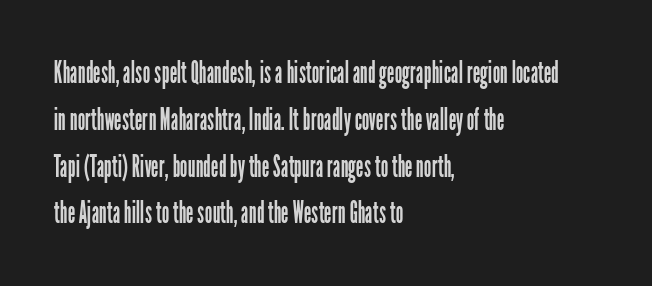
{"serif": "no", "italic": "no", "bold": "no", "weight": "regular", "width": "condensed", "stroke_contrast": "low", "x_height": "medium", "monospaced": "no", "underline": "no", "align": "left", "line_spacing": "normal", "line_spacing_ratio": 1.56, "letter_spacing": "normal", "letter_spacing_em": 0.0, "glyph_px": 30}
